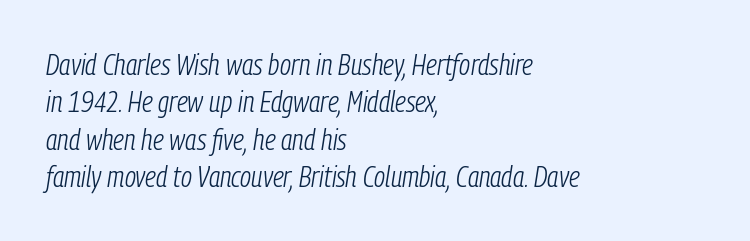
{"italic": "yes", "lean": "right", "slant_degrees": 9, "bold": "no", "weight": "light", "width": "condensed", "stroke_contrast": "low", "x_height": "medium", "monospaced": "no", "underline": "no", "align": "left", "line_spacing": "normal", "line_spacing_ratio": 1.29, "letter_spacing": "normal", "letter_spacing_em": 0.0, "glyph_px": 29}
